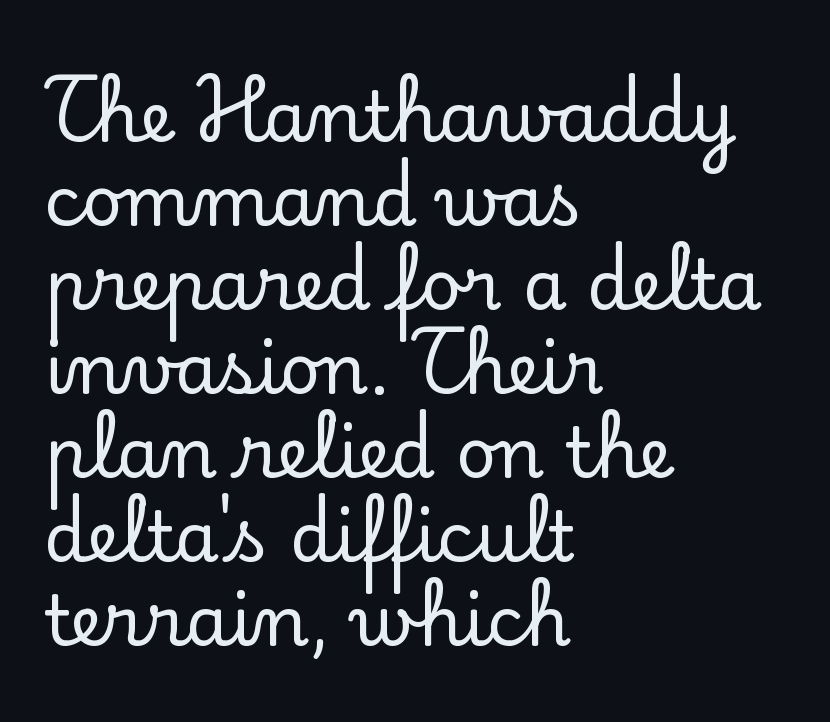
Q: Is the text italic (slanted)? A: No, it is upright.
Q: Is the typeface a serif or a sans-serif typeface? A: Serif.
Q: Is the text underlined? A: No.
Q: How is the paragraph aligned? A: Left-aligned.
Q: Is the spacing between letters normal or unusually wide? A: Normal.
Q: Width (condensed, normal, or wide)? A: Normal.
Q: Stroke contrast? A: Low.
Q: x-height? A: Small.
Q: Monospaced? A: No.
